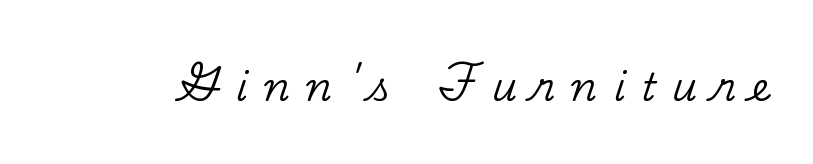
What kind of face is this? One with serifs. Spacing verdict: proportional, widths tailored to each character. The space beneath each line is pristine and unruled. Each word looks stretched out because of the extra space between its letters.
